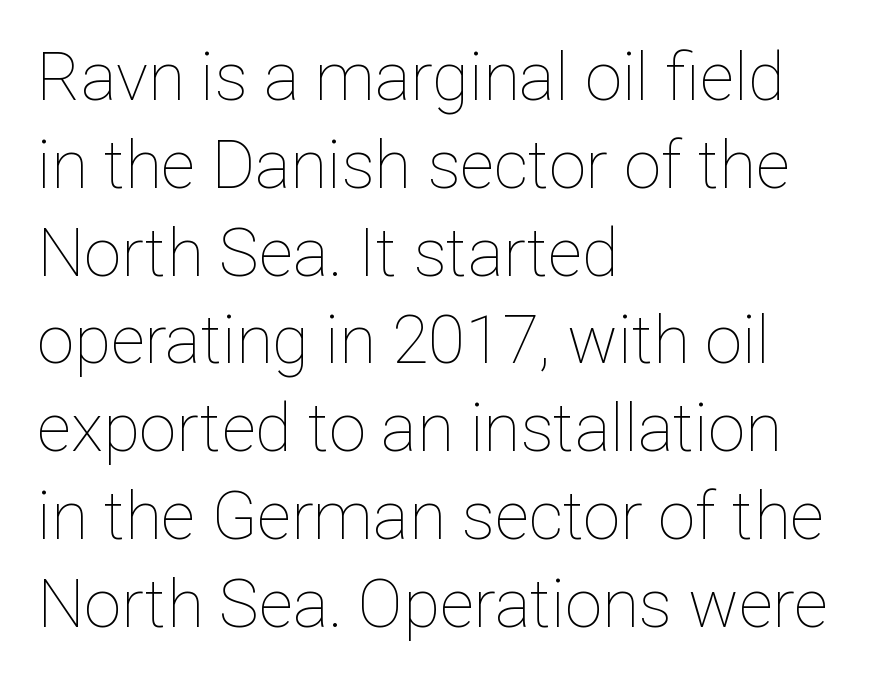
Unbolded letterforms with no extra heft. Each new line begins a customary step beneath the previous one. These lines are rendered in a variable-pitch font. The letters sit at their default tracking, neither squeezed nor spread. The letters stand upright; this is a roman face. Casual observation: everything's shoved over to the left.
